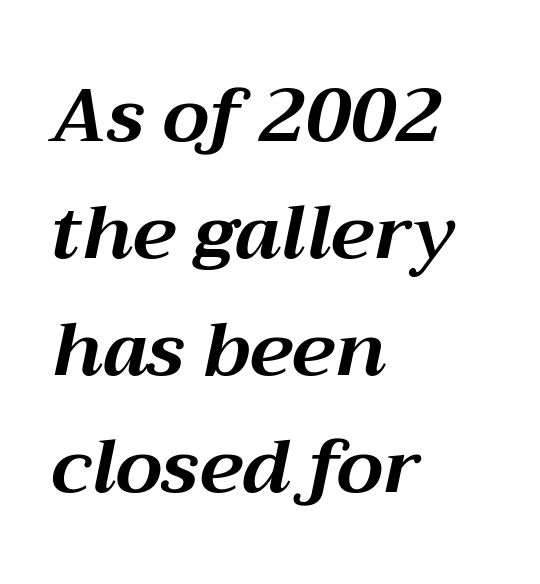
Looks like regular typesetting: each glyph gets only the width it needs. The words here are not underlined. The typesetting leans heavy: a genuine bold. In CSS terms this would be text-align: left.
